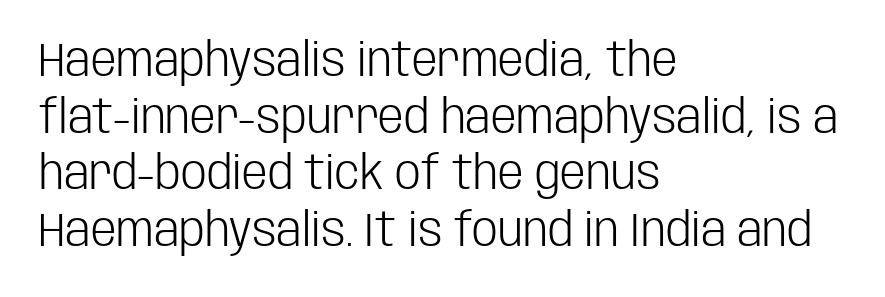
The passage is arranged the way most books set body copy — flush left. Summary of weight: not heavy and not bold. Does extra space separate the letters? No, they use regular spacing. Lines of text with bare space underneath.
